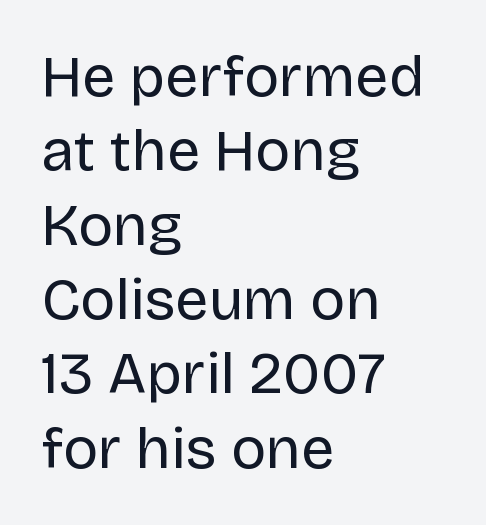
Short and long lines alike share a common starting point at left. Character widths vary here, with narrow letters taking less room than wide ones. The zone under the glyphs is completely vacant. The letters sit at their default tracking, neither squeezed nor spread.
